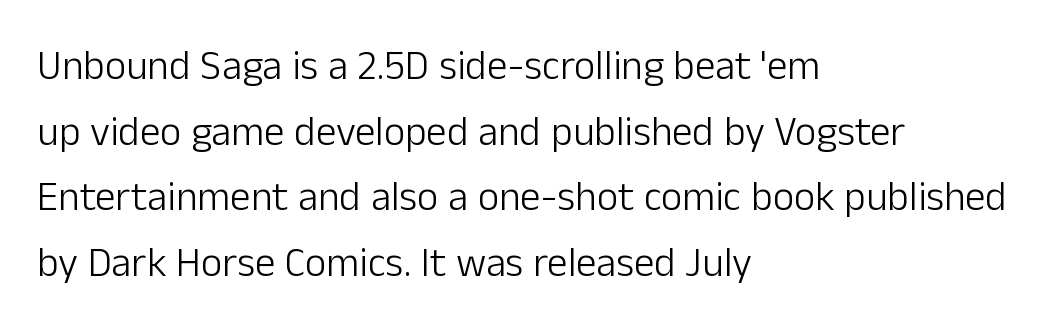
Q: Is the text bold? A: No.
Q: Is the text italic (slanted)? A: No, it is upright.
Q: Is the typeface a serif or a sans-serif typeface? A: Sans-serif.
Q: Is the text underlined? A: No.
Q: How is the paragraph aligned? A: Left-aligned.
Q: Is the spacing between letters normal or unusually wide? A: Normal.
Q: Is the spacing between lines tight, normal or loose? A: Normal.
Q: Width (condensed, normal, or wide)? A: Normal.
Q: Stroke contrast? A: Low.
Q: x-height? A: Medium.
Q: Monospaced? A: No.
